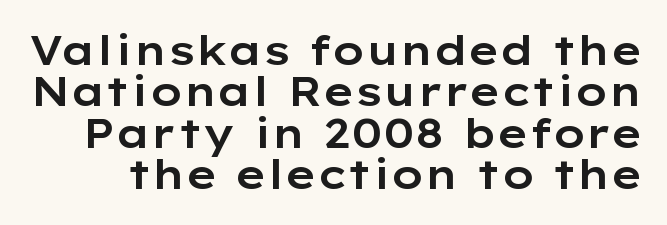
Q: Is the text italic (slanted)? A: No, it is upright.
Q: Is the typeface a serif or a sans-serif typeface? A: Sans-serif.
Q: Is the text underlined? A: No.
Q: Is the spacing between letters normal or unusually wide? A: Normal.
Q: Is the spacing between lines tight, normal or loose? A: Tight.
Q: Width (condensed, normal, or wide)? A: Wide.
Q: Stroke contrast? A: Low.
Q: x-height? A: Medium.
Q: Monospaced? A: No.
